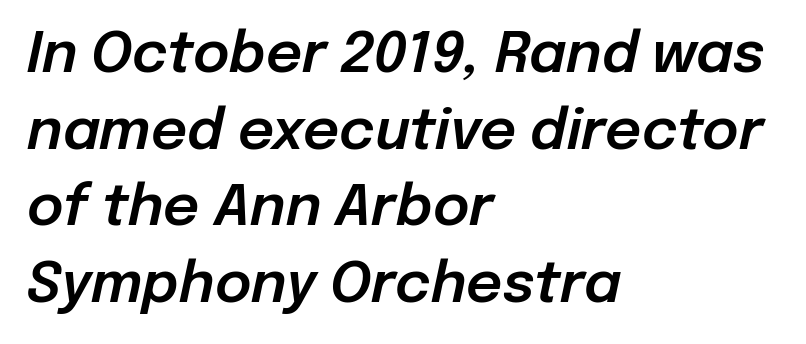
Each row of text sits above clean, open space. Looking at the ascenders, they clearly lean. Quick note: interline space is typical. Letter spacing: default.
